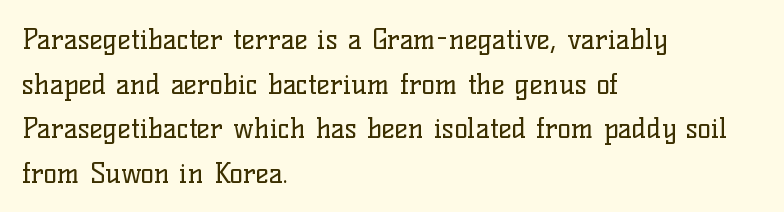
Stem width sits at or under what a default text font uses. Letterform terminals end in serifs throughout the passage. Rendered with straight, roman letterforms. Line spacing here is normal. The text block is weighted toward the left margin, trailing off unevenly rightward.
